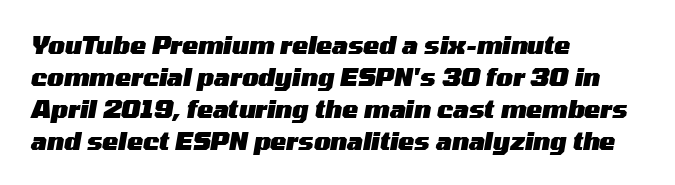
Tracking here is standard; glyphs follow each other at the usual distance. Is the block centered? No — it sits flush against the left margin. Designer's note — italics engaged. Line spacing here is normal.
